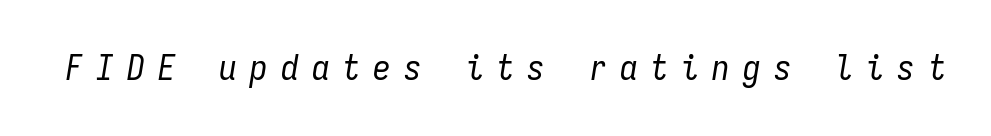
Q: Is the text bold? A: No.
Q: Is the text italic (slanted)? A: Yes, it leans right by about 9 degrees.
Q: Is the text underlined? A: No.
Q: Is the spacing between letters normal or unusually wide? A: Unusually wide.
Q: Width (condensed, normal, or wide)? A: Condensed.
Q: Stroke contrast? A: Low.
Q: x-height? A: Medium.
Q: Monospaced? A: Yes.
